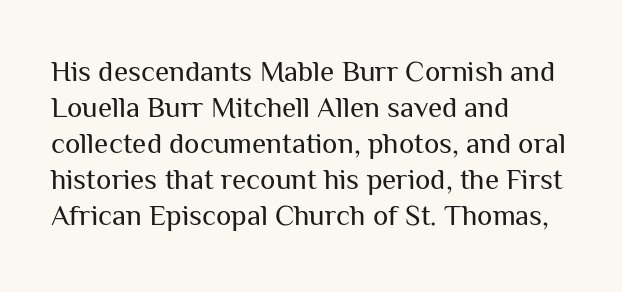
The image shows 29 px regular-weight sans-serif type, upright; set left-aligned, line spacing 1.24x, normal letter spacing, not underlined; medium stroke contrast and a medium x-height.
